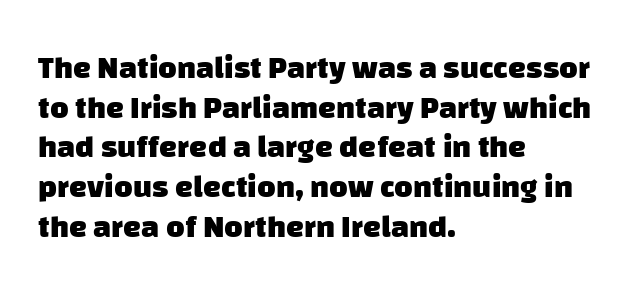
The image shows 32 px heavy sans-serif type; set left-aligned, line spacing 1.24x, normal letter spacing, not underlined; low stroke contrast and a large x-height.
